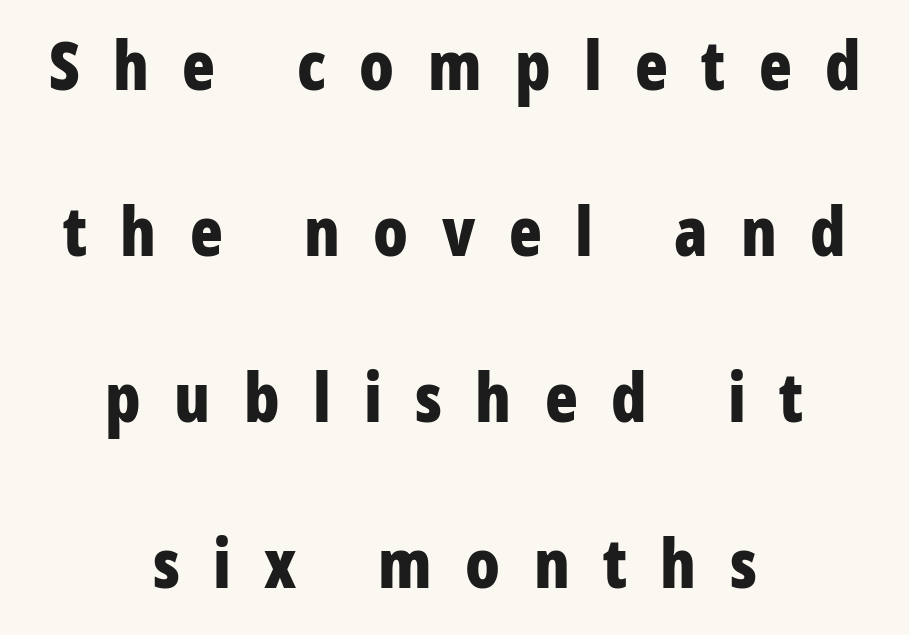
Q: Is the text bold? A: Yes.
Q: Is the text italic (slanted)? A: No, it is upright.
Q: Is the typeface a serif or a sans-serif typeface? A: Sans-serif.
Q: Is the text underlined? A: No.
Q: How is the paragraph aligned? A: Centered.
Q: Is the spacing between letters normal or unusually wide? A: Unusually wide.
Q: Is the spacing between lines tight, normal or loose? A: Loose.
Q: Width (condensed, normal, or wide)? A: Condensed.
Q: Stroke contrast? A: Low.
Q: x-height? A: Large.
Q: Monospaced? A: No.
